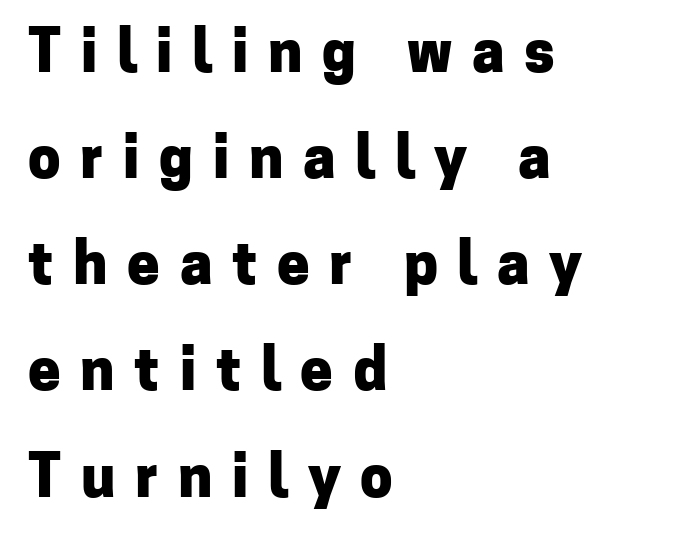
{"serif": "no", "italic": "no", "bold": "yes", "weight": "heavy", "width": "normal", "stroke_contrast": "low", "x_height": "medium", "monospaced": "no", "underline": "no", "align": "left", "line_spacing_ratio": 1.83, "letter_spacing": "wide", "letter_spacing_em": 0.34, "glyph_px": 58}
